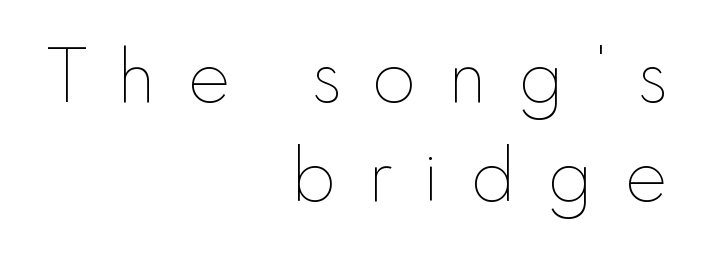
Q: Is the text bold? A: No.
Q: Is the text italic (slanted)? A: No, it is upright.
Q: Is the text underlined? A: No.
Q: How is the paragraph aligned? A: Right-aligned.
Q: Is the spacing between letters normal or unusually wide? A: Unusually wide.
Q: Is the spacing between lines tight, normal or loose? A: Normal.
Q: Width (condensed, normal, or wide)? A: Normal.
Q: Stroke contrast? A: Low.
Q: x-height? A: Small.
Q: Monospaced? A: No.
